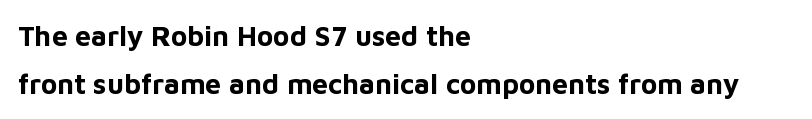
The image shows 28 px bold sans-serif type, upright; set left-aligned, line spacing 1.73x, normal letter spacing, not underlined; low stroke contrast and a medium x-height.
